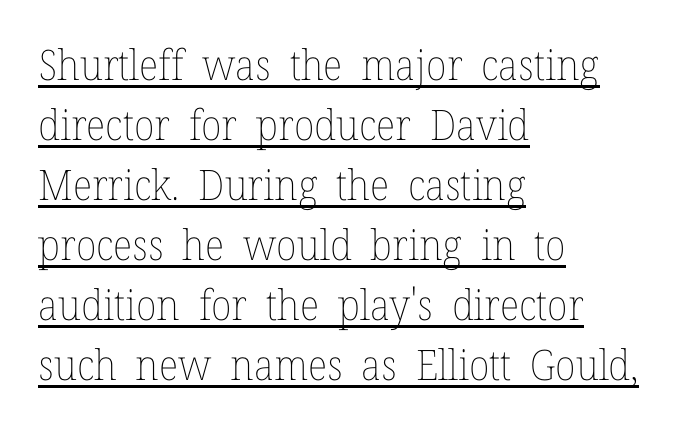
{"italic": "no", "bold": "no", "weight": "thin", "width": "normal", "stroke_contrast": "low", "x_height": "medium", "monospaced": "no", "underline": "yes", "align": "left", "line_spacing": "normal", "line_spacing_ratio": 1.43, "letter_spacing": "normal", "letter_spacing_em": 0.0, "glyph_px": 42}
